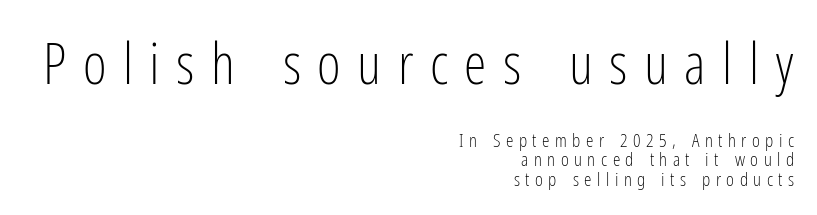
The image shows 57 px light, condensed sans-serif type, upright; set right-aligned, tight line spacing (1.01x), unusually wide letter spacing (+0.29 em), not underlined; the first (top) block is 3.0x larger; low stroke contrast and a medium x-height.
